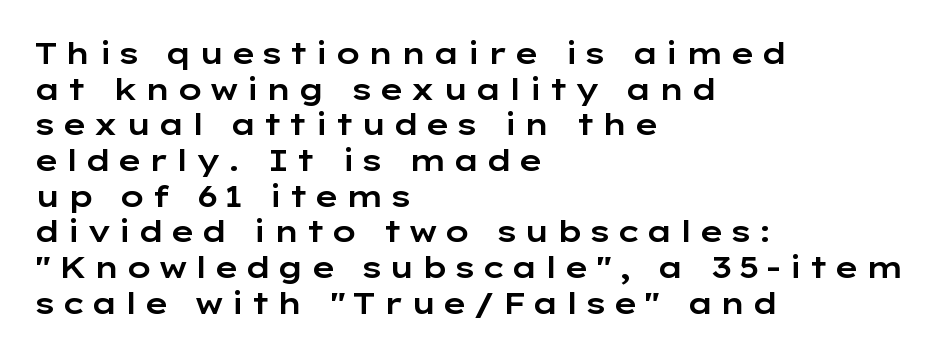
{"serif": "no", "italic": "no", "width": "wide", "stroke_contrast": "low", "x_height": "medium", "monospaced": "no", "underline": "no", "align": "left", "line_spacing_ratio": 1.19, "glyph_px": 30}
